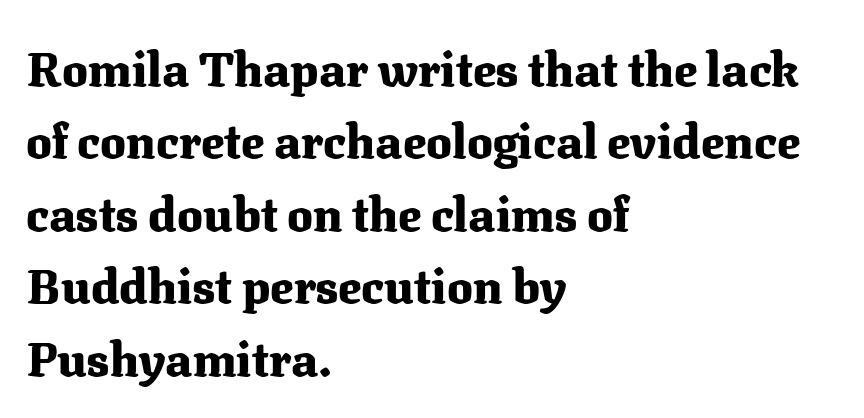
Each row of text sits above clean, open space. Each letter keeps its own natural width here, so spacing adapts to shape. Nobody touched the tracking dial on this one. Reading down the column, the eye jumps a familiar distance to each next line. This sample uses a serif face. Left-aligned paragraph, ragged on the right.
